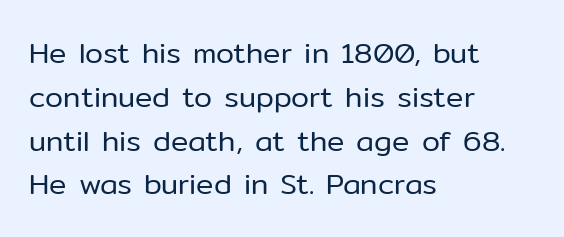
The image shows 29 px regular-weight sans-serif type, upright; set left-aligned, normal line spacing (1.51x), normal letter spacing, not underlined; low stroke contrast and a medium x-height.
